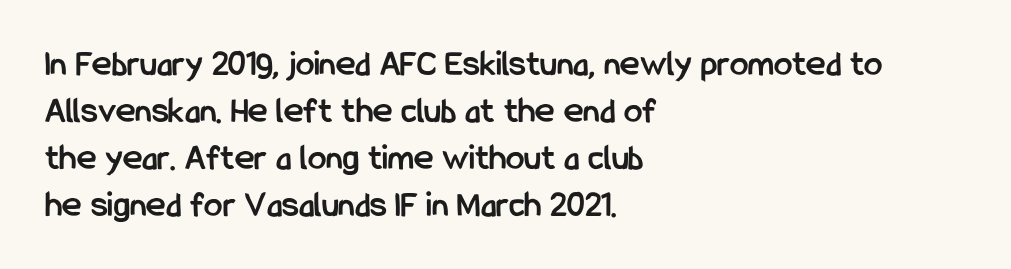
The image shows 37 px semibold, condensed sans-serif type, upright; set left-aligned, normal line spacing (1.27x), normal letter spacing, not underlined; low stroke contrast and a medium x-height.
